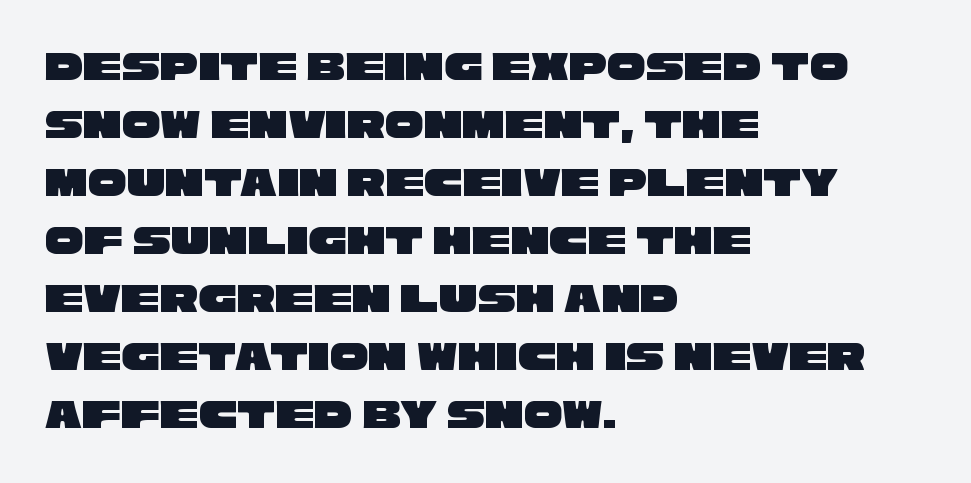
Looks like regular typesetting: each glyph gets only the width it needs. The setting favours the left margin, as ordinary paragraphs usually do. No extra tracking has been applied to these lines. The passage shown is not underscored anywhere. The lines sit at an ordinary, default distance from one another.
